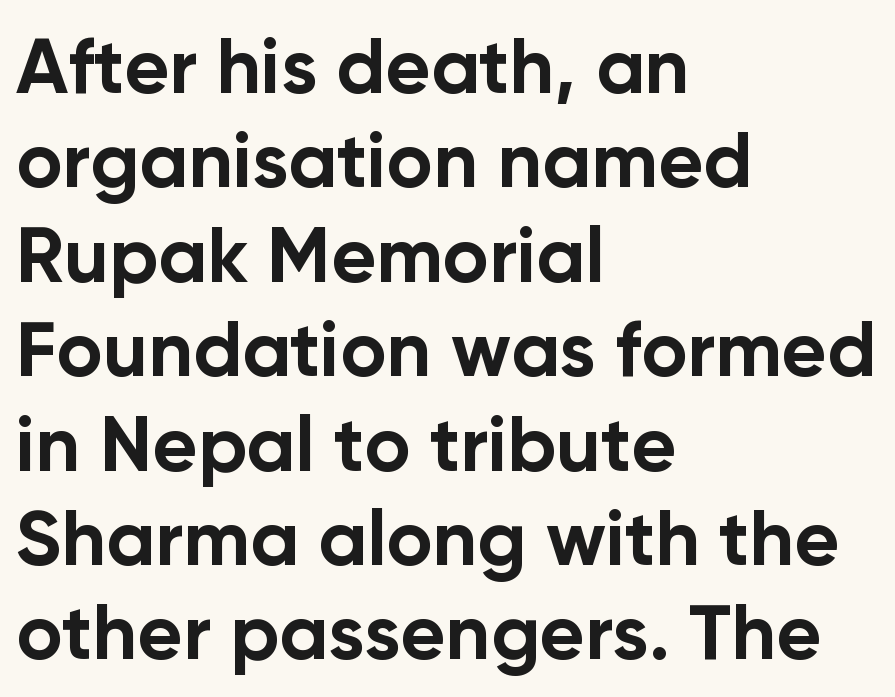
The letters stand straight up with perfectly vertical stems. These lines are rendered in a variable-pitch font. Reading down the block, your eye returns to a fixed left position each line. Lines of text with bare space underneath.
